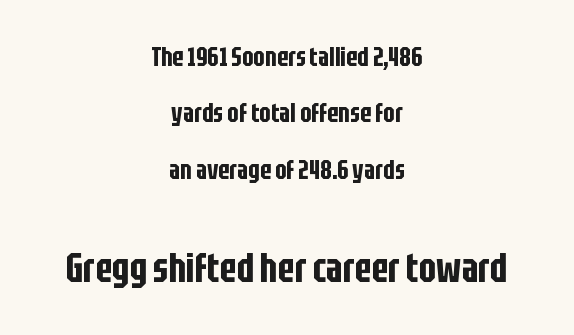
Has an underline been added? It has not. The letters stand straight up with perfectly vertical stems. Classification — sans serif. Each letter keeps its own natural width here, so spacing adapts to shape.
